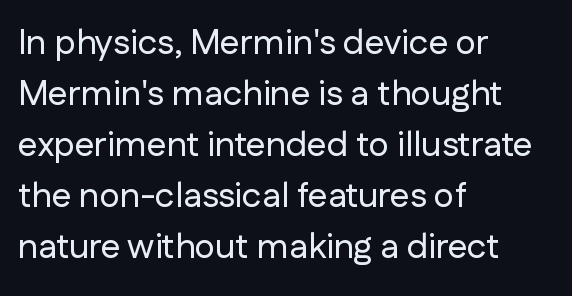
Q: Is the text italic (slanted)? A: No, it is upright.
Q: Is the typeface a serif or a sans-serif typeface? A: Sans-serif.
Q: Is the text underlined? A: No.
Q: How is the paragraph aligned? A: Left-aligned.
Q: Is the spacing between letters normal or unusually wide? A: Normal.
Q: Is the spacing between lines tight, normal or loose? A: Normal.
Q: Width (condensed, normal, or wide)? A: Normal.
Q: Stroke contrast? A: Low.
Q: x-height? A: Medium.
Q: Monospaced? A: No.
